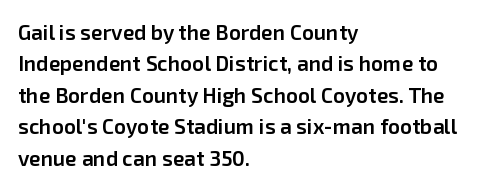
The glyphs have the mass of a demibold cut, below bold. The compositor pushed each line to the left boundary. The passage shown is not underscored anywhere. Caption: standard tracking, unaltered. Reading down the column, the eye jumps a familiar distance to each next line. The axis of the letterforms is exactly vertical.
